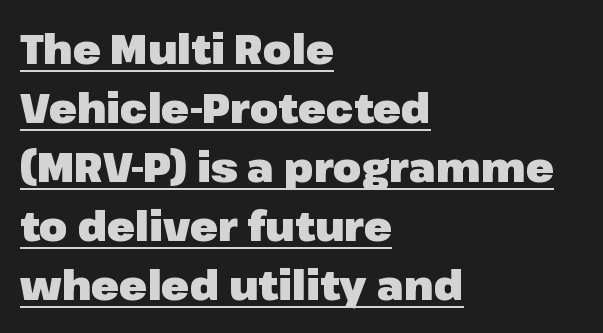
Does the copy run flush right? No — it runs flush left. Is there any slant? The stems are plumb. A dark, heavy texture on the line: the type is bold. Proportional: the letters do not fall into vertical columns. Glance below the letters and you will spot a drawn line. The passage shown is typeset with a sans-serif family.
